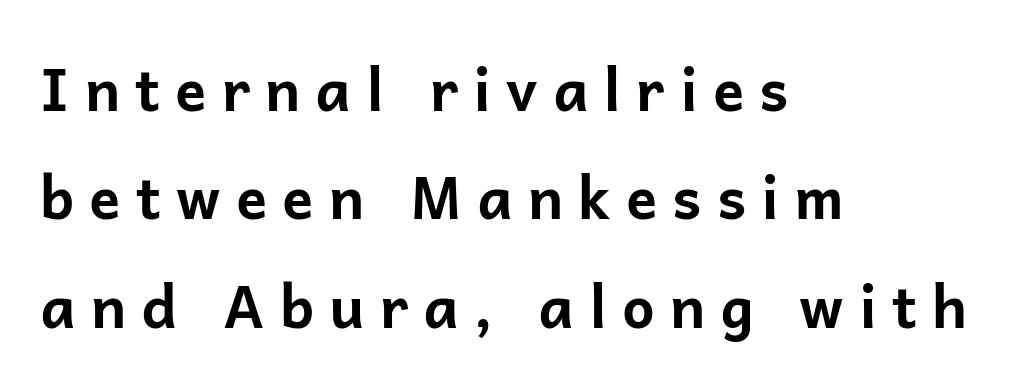
{"serif": "no", "italic": "no", "bold": "yes", "weight": "bold", "width": "normal", "stroke_contrast": "low", "x_height": "medium", "monospaced": "no", "underline": "no", "align": "left", "line_spacing_ratio": 1.87, "letter_spacing": "wide", "letter_spacing_em": 0.26, "glyph_px": 58}
